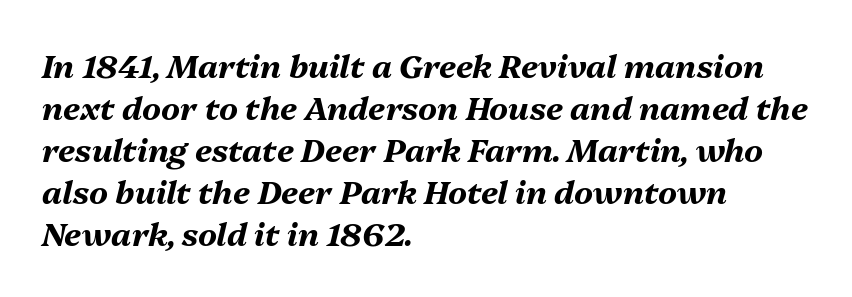
The line texture is even and compact thanks to regular tracking. What's the leading like? Ordinary, nothing unusual. Think of a printed novel: that variable character pitch is what you see here. Each line starts at the same left margin while the right side varies. Typographic density is high because the face is bold.
